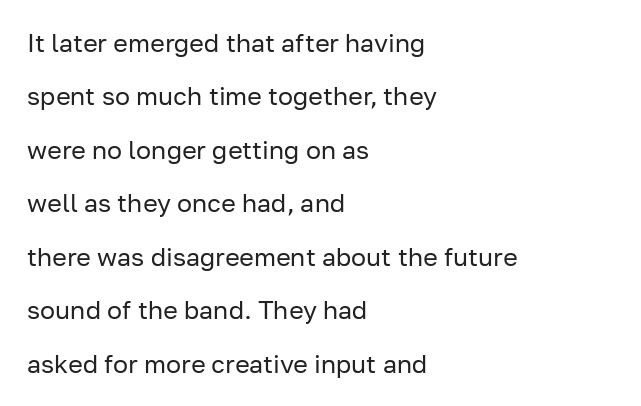
Q: Is the text bold? A: No.
Q: Is the text italic (slanted)? A: No, it is upright.
Q: Is the text underlined? A: No.
Q: How is the paragraph aligned? A: Left-aligned.
Q: Is the spacing between letters normal or unusually wide? A: Normal.
Q: Is the spacing between lines tight, normal or loose? A: Loose.
